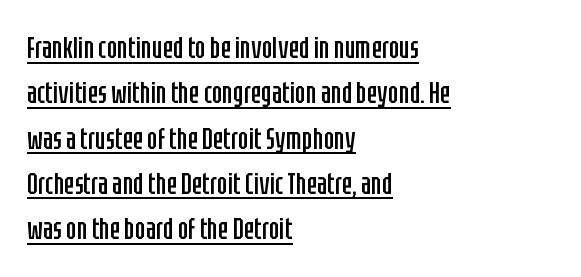
The image shows 31 px regular-weight, condensed sans-serif type, upright; set left-aligned, normal line spacing (1.46x), normal letter spacing, underlined; low stroke contrast and a large x-height.
